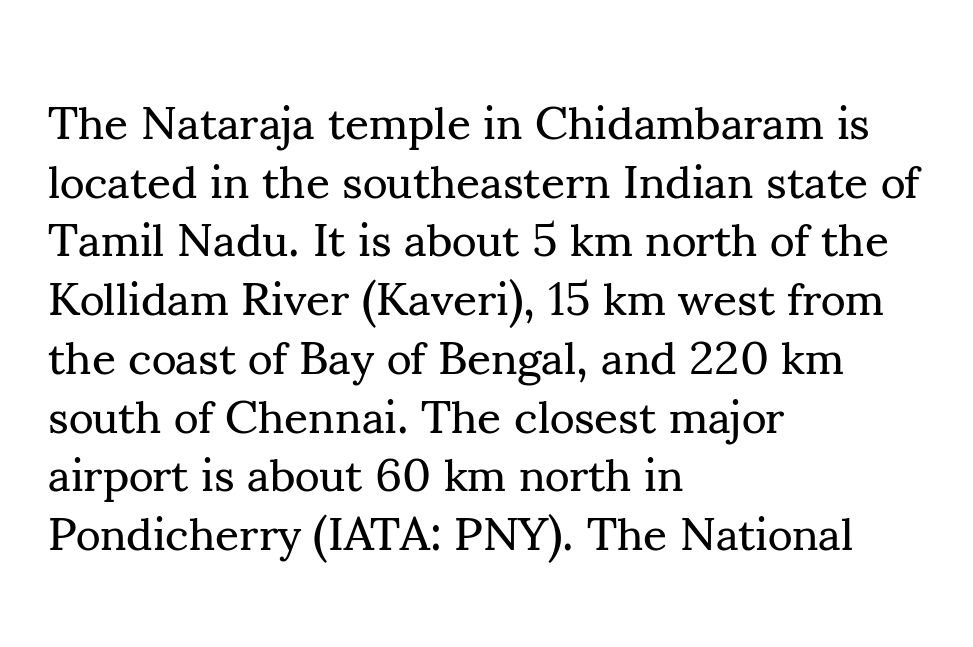
{"serif": "yes", "italic": "no", "bold": "no", "weight": "regular", "width": "normal", "stroke_contrast": "medium", "x_height": "small", "monospaced": "no", "underline": "no", "align": "left", "line_spacing": "normal", "line_spacing_ratio": 1.25, "letter_spacing": "normal", "letter_spacing_em": 0.0, "glyph_px": 47}
